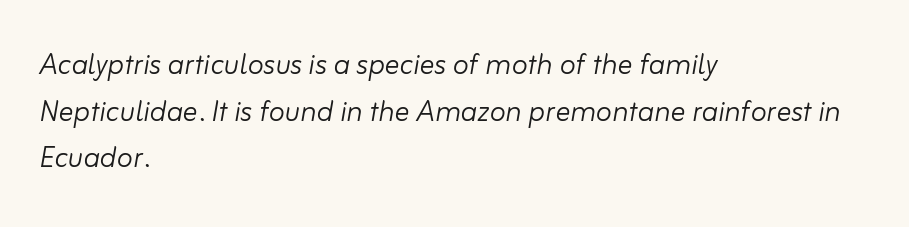
The image shows 37 px light type, italic (leaning right); set left-aligned, normal line spacing (1.26x), normal letter spacing, not underlined; low stroke contrast and a small x-height.
